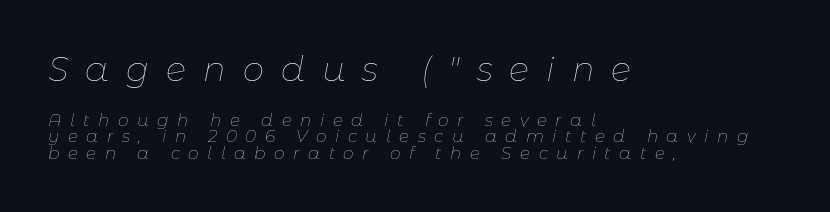
The image shows 34 px thin type, italic (leaning right); set left-aligned, tight line spacing (0.98x), unusually wide letter spacing (+0.5 em), not underlined; the first (top) block is 2.0x larger; low stroke contrast and a medium x-height.
